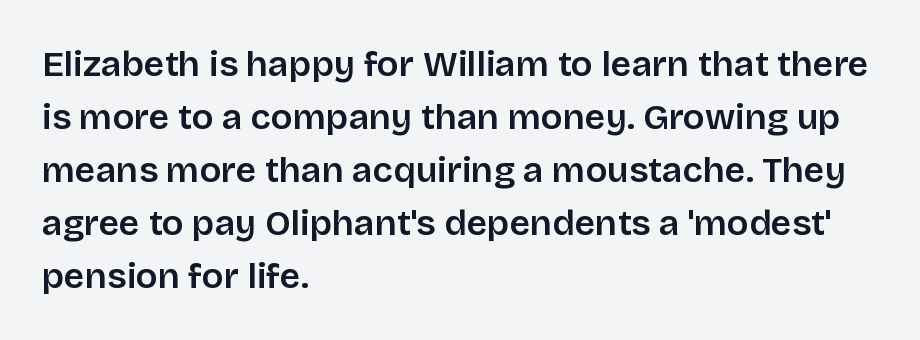
The image shows 36 px sans-serif type, upright; set left-aligned, normal line spacing (1.47x), normal letter spacing, not underlined; low stroke contrast and a large x-height.
